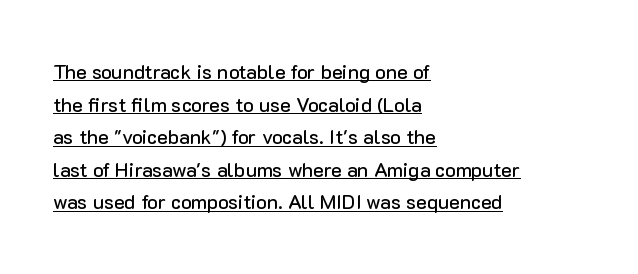
The specimen includes a rule beneath the text block's lines. No extra tracking has been applied to these lines. Notice how the passage keeps a crisp vertical edge on the left only. This block has exactly the height ordinary leading produces.
